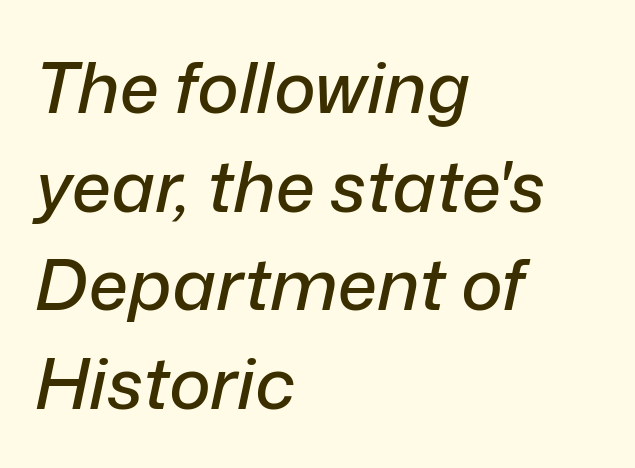
Q: Is the text italic (slanted)? A: Yes, it leans right by about 12 degrees.
Q: Is the text underlined? A: No.
Q: How is the paragraph aligned? A: Left-aligned.
Q: Is the spacing between letters normal or unusually wide? A: Normal.
Q: Is the spacing between lines tight, normal or loose? A: Normal.
Q: Width (condensed, normal, or wide)? A: Normal.
Q: Stroke contrast? A: Low.
Q: x-height? A: Medium.
Q: Monospaced? A: No.
